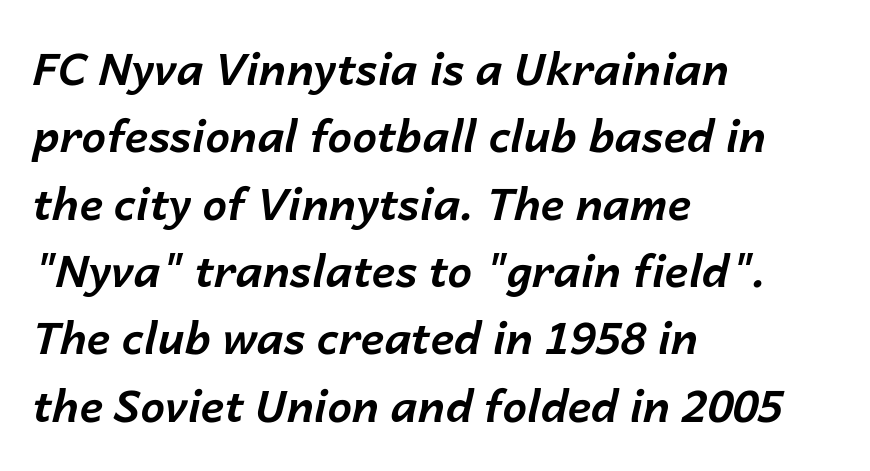
The image shows 44 px bold type, italic (leaning right); set left-aligned, normal line spacing (1.53x), normal letter spacing, not underlined; low stroke contrast and a medium x-height.
